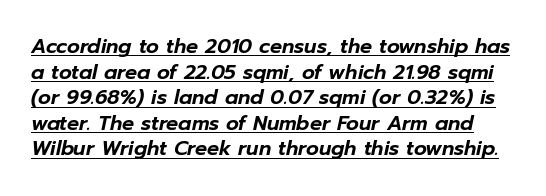
The image shows 20 px text type, italic (leaning right); set normal line spacing (1.28x), normal letter spacing, underlined.
